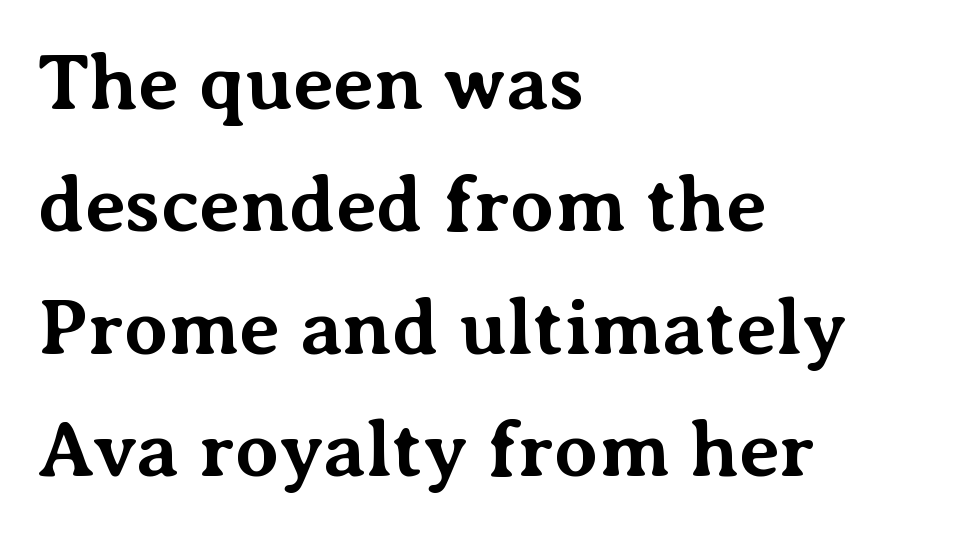
{"serif": "yes", "italic": "no", "bold": "yes", "weight": "bold", "width": "normal", "stroke_contrast": "medium", "x_height": "medium", "monospaced": "no", "underline": "no", "align": "left", "line_spacing": "normal", "line_spacing_ratio": 1.55, "letter_spacing": "normal", "letter_spacing_em": 0.0, "glyph_px": 79}
